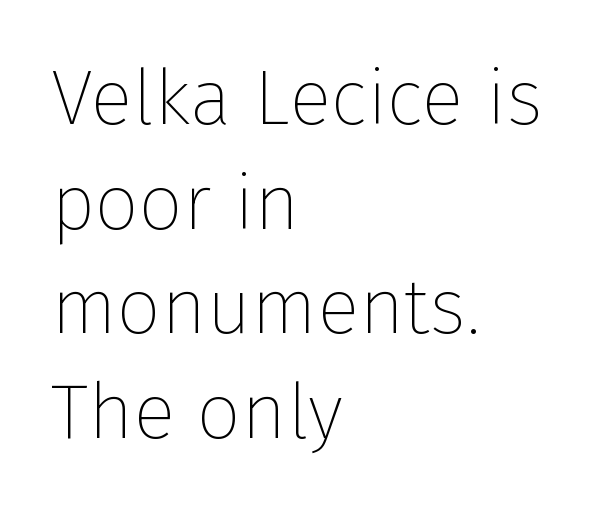
The image shows 78 px thin sans-serif type, upright; set left-aligned, normal line spacing (1.34x), normal letter spacing, not underlined; low stroke contrast and a medium x-height.
